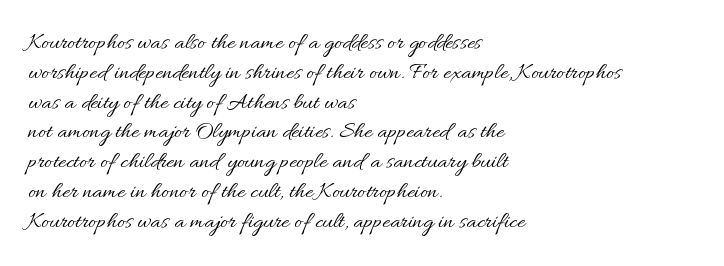
Q: Is the text bold? A: No.
Q: Is the text italic (slanted)? A: Yes.
Q: Is the text underlined? A: No.
Q: How is the paragraph aligned? A: Left-aligned.
Q: Is the spacing between letters normal or unusually wide? A: Normal.
